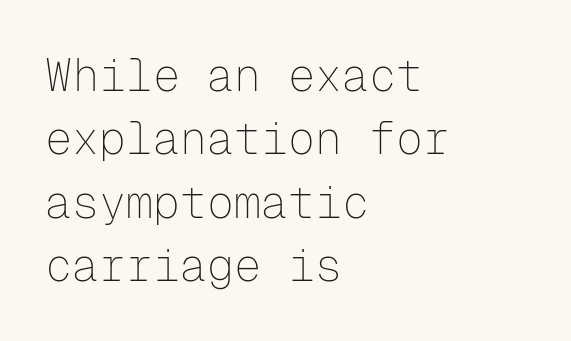
{"serif": "no", "italic": "no", "bold": "no", "weight": "thin", "width": "normal", "stroke_contrast": "low", "x_height": "medium", "monospaced": "yes", "underline": "no", "align": "left", "line_spacing": "normal", "line_spacing_ratio": 1.41, "letter_spacing": "normal", "letter_spacing_em": 0.0, "glyph_px": 45}
